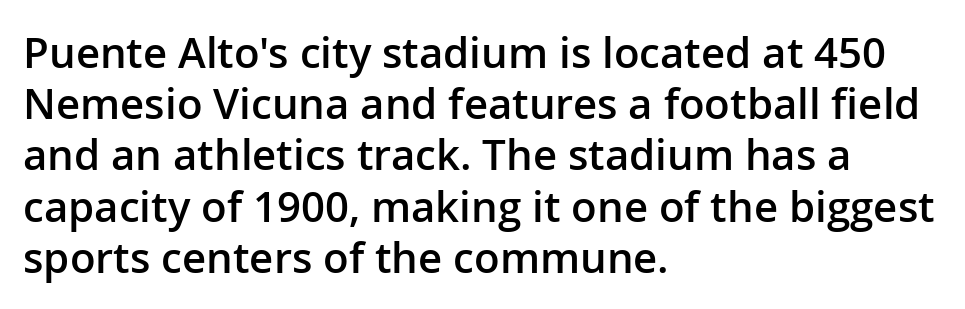
The image shows 42 px semibold sans-serif type, upright; set left-aligned, line spacing 1.22x, normal letter spacing, not underlined; low stroke contrast and a medium x-height.
